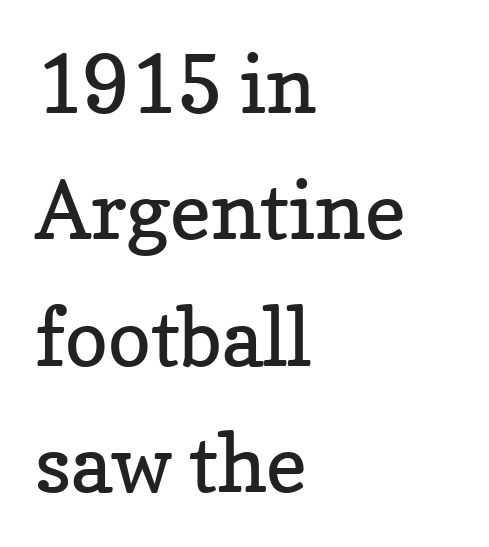
{"serif": "yes", "italic": "no", "bold": "no", "weight": "regular", "width": "normal", "stroke_contrast": "low", "x_height": "medium", "monospaced": "no", "underline": "no", "align": "left", "line_spacing": "normal", "line_spacing_ratio": 1.58, "letter_spacing": "normal", "letter_spacing_em": 0.0, "glyph_px": 80}
